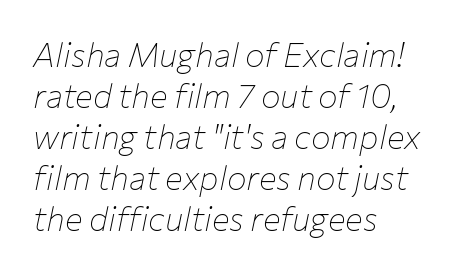
Has an underline been added? It has not. Each stroke keeps to a modest, everyday thickness or less. The rag falls on the right side of this text block. The face used here has a pronounced slope to its letters.
